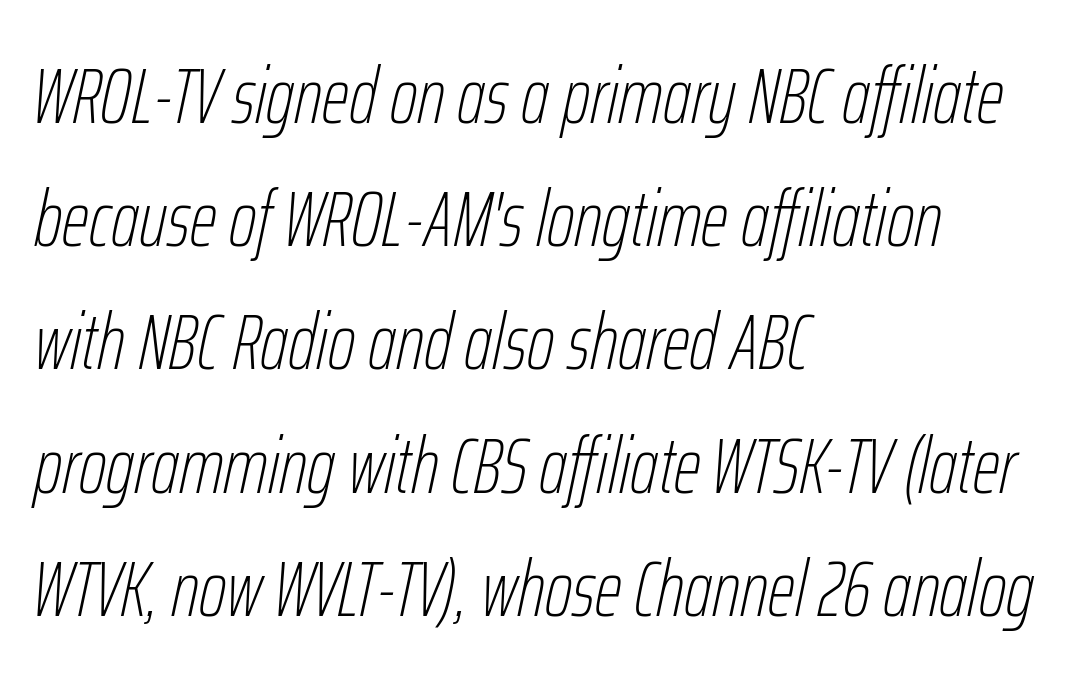
Q: Is the text bold? A: No.
Q: Is the text italic (slanted)? A: Yes, it leans right by about 12 degrees.
Q: Is the text underlined? A: No.
Q: How is the paragraph aligned? A: Left-aligned.
Q: Is the spacing between letters normal or unusually wide? A: Normal.
Q: Is the spacing between lines tight, normal or loose? A: Normal.
Q: Width (condensed, normal, or wide)? A: Condensed.
Q: Stroke contrast? A: Low.
Q: x-height? A: Medium.
Q: Monospaced? A: No.
